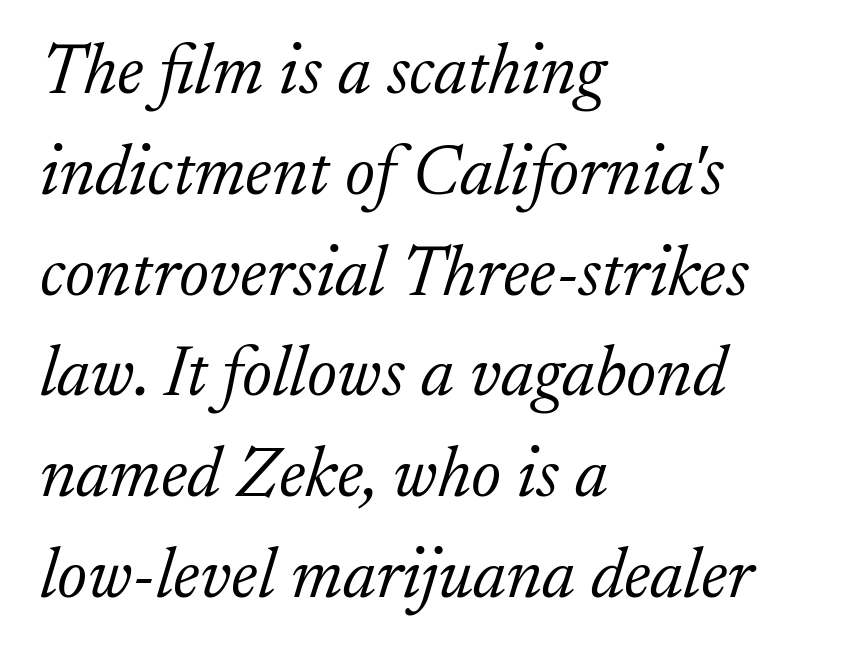
Q: Is the text bold? A: No.
Q: Is the text italic (slanted)? A: Yes, it leans right by about 17 degrees.
Q: Is the typeface a serif or a sans-serif typeface? A: Serif.
Q: Is the text underlined? A: No.
Q: How is the paragraph aligned? A: Left-aligned.
Q: Is the spacing between letters normal or unusually wide? A: Normal.
Q: Is the spacing between lines tight, normal or loose? A: Normal.
Q: Width (condensed, normal, or wide)? A: Normal.
Q: Stroke contrast? A: Low.
Q: x-height? A: Small.
Q: Monospaced? A: No.
